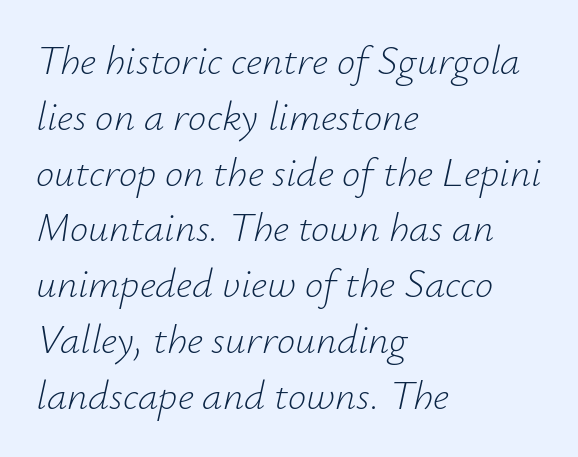
{"italic": "yes", "lean": "right", "slant_degrees": 12, "bold": "no", "weight": "light", "width": "normal", "stroke_contrast": "low", "x_height": "small", "monospaced": "no", "underline": "no", "align": "left", "line_spacing": "normal", "line_spacing_ratio": 1.36, "letter_spacing": "normal", "letter_spacing_em": 0.0, "glyph_px": 41}
